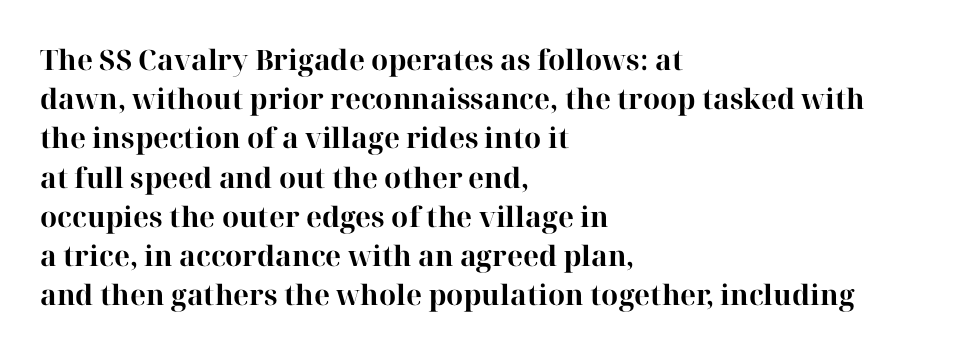
Q: Is the text bold? A: Yes.
Q: Is the text italic (slanted)? A: No, it is upright.
Q: Is the typeface a serif or a sans-serif typeface? A: Serif.
Q: Is the text underlined? A: No.
Q: How is the paragraph aligned? A: Left-aligned.
Q: Is the spacing between letters normal or unusually wide? A: Normal.
Q: Is the spacing between lines tight, normal or loose? A: Normal.
Q: Width (condensed, normal, or wide)? A: Normal.
Q: Stroke contrast? A: High.
Q: x-height? A: Medium.
Q: Monospaced? A: No.
